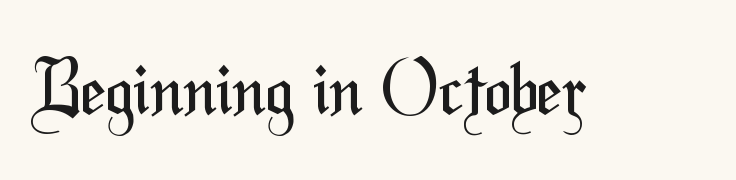
Q: Is the text bold? A: No.
Q: Is the typeface a serif or a sans-serif typeface? A: Sans-serif.
Q: Is the text underlined? A: No.
Q: Is the spacing between letters normal or unusually wide? A: Normal.
Q: Width (condensed, normal, or wide)? A: Condensed.
Q: Stroke contrast? A: Medium.
Q: x-height? A: Medium.
Q: Monospaced? A: No.
